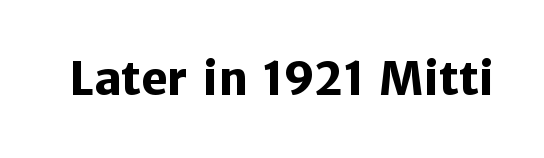
When letters stand straight like this, we call the style roman or upright. Varying glyph widths throughout — classic text-font behaviour. These lines keep a tight, regular rhythm from letter to letter. The rendering shows plain stroke endings on the letterforms — a sans-serif design. Bold? Absolutely — the strokes are thick and heavy.
